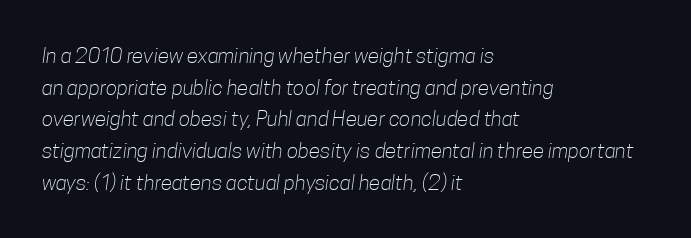
Q: Is the text bold? A: No.
Q: Is the text underlined? A: No.
Q: How is the paragraph aligned? A: Left-aligned.
Q: Is the spacing between letters normal or unusually wide? A: Normal.
Q: Is the spacing between lines tight, normal or loose? A: Normal.
